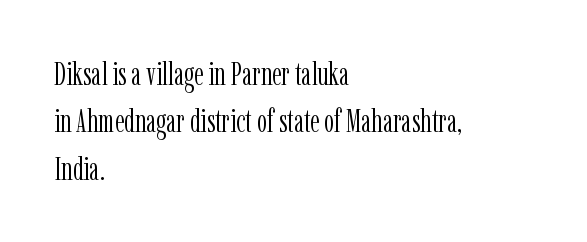
The image shows 32 px light, condensed serif type, upright; set left-aligned, normal line spacing (1.48x), normal letter spacing, not underlined; low stroke contrast and a medium x-height.
